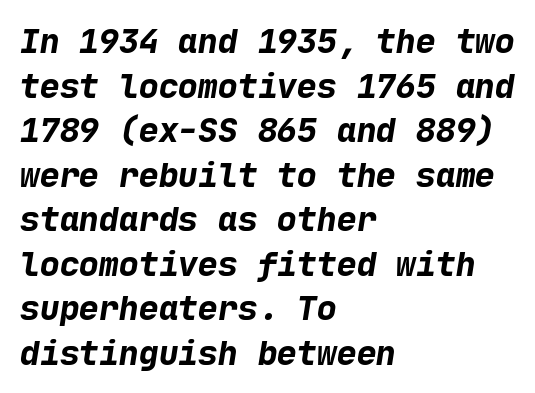
Q: Is the text bold? A: Yes.
Q: Is the typeface a serif or a sans-serif typeface? A: Sans-serif.
Q: Is the text underlined? A: No.
Q: How is the paragraph aligned? A: Left-aligned.
Q: Is the spacing between letters normal or unusually wide? A: Normal.
Q: Is the spacing between lines tight, normal or loose? A: Normal.
Q: Width (condensed, normal, or wide)? A: Normal.
Q: Stroke contrast? A: Low.
Q: x-height? A: Medium.
